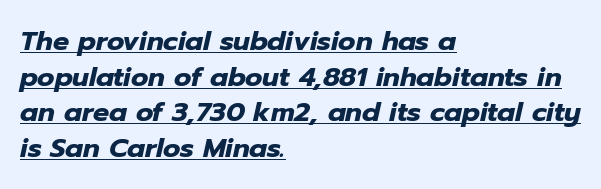
Does the lettering tilt? It does — this is italic. This is heavy type, rendered in bold. Honestly, the underline is the first thing you notice here. The letterforms sit shoulder to shoulder at normal distance.
